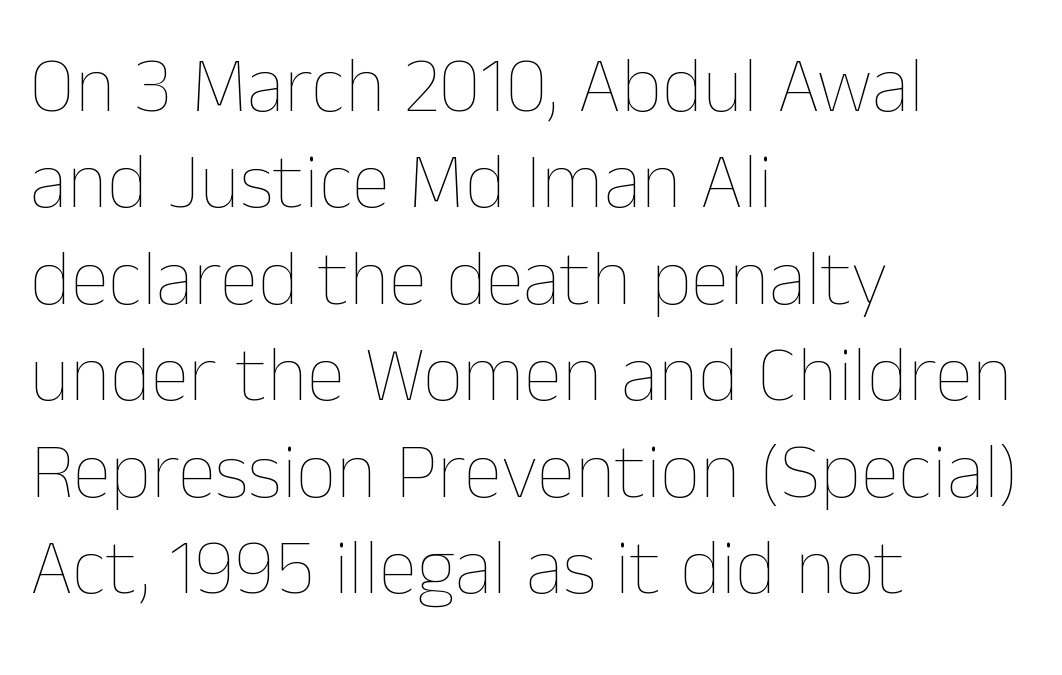
Q: Is the text bold? A: No.
Q: Is the text italic (slanted)? A: No, it is upright.
Q: Is the text underlined? A: No.
Q: How is the paragraph aligned? A: Left-aligned.
Q: Is the spacing between letters normal or unusually wide? A: Normal.
Q: Width (condensed, normal, or wide)? A: Normal.
Q: Stroke contrast? A: Low.
Q: x-height? A: Medium.
Q: Monospaced? A: No.
